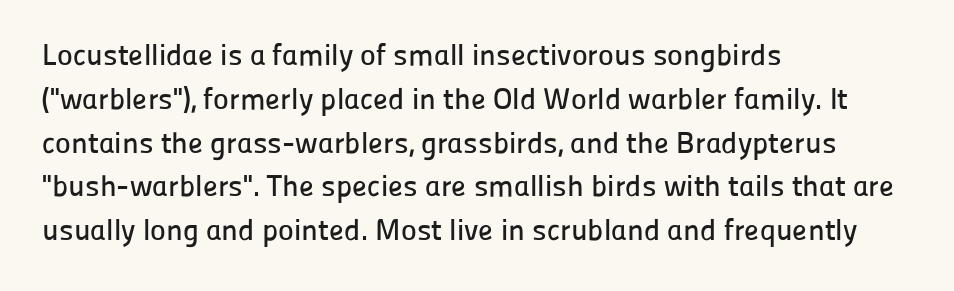
The image shows 30 px sans-serif type, upright; set left-aligned, normal line spacing (1.46x), normal letter spacing, not underlined; low stroke contrast and a medium x-height.
